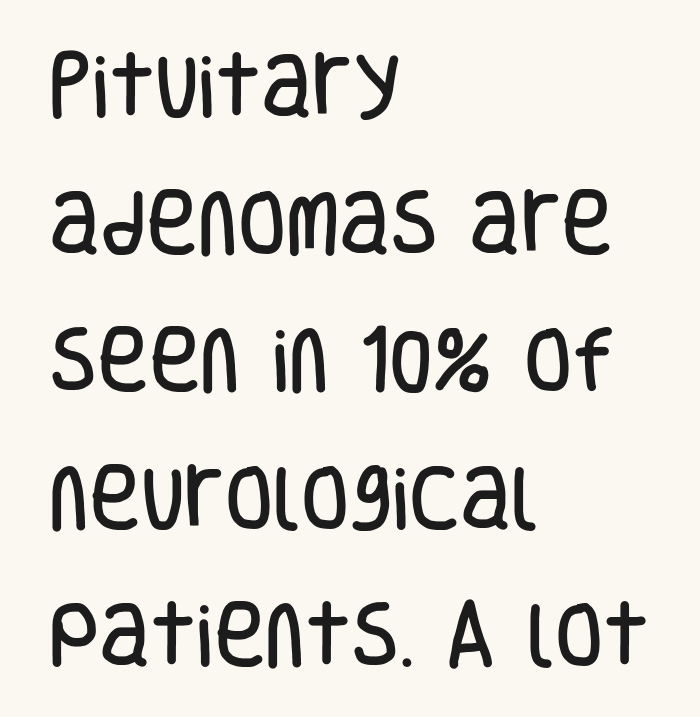
The image shows 70 px condensed sans-serif type, upright; set left-aligned, loose line spacing (1.96x), normal letter spacing, not underlined; low stroke contrast and a large x-height.
